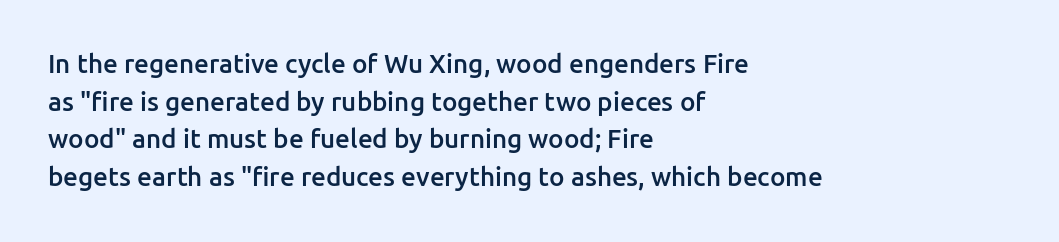
The image shows 26 px text type, upright; set left-aligned, normal line spacing (1.45x), normal letter spacing, not underlined.
